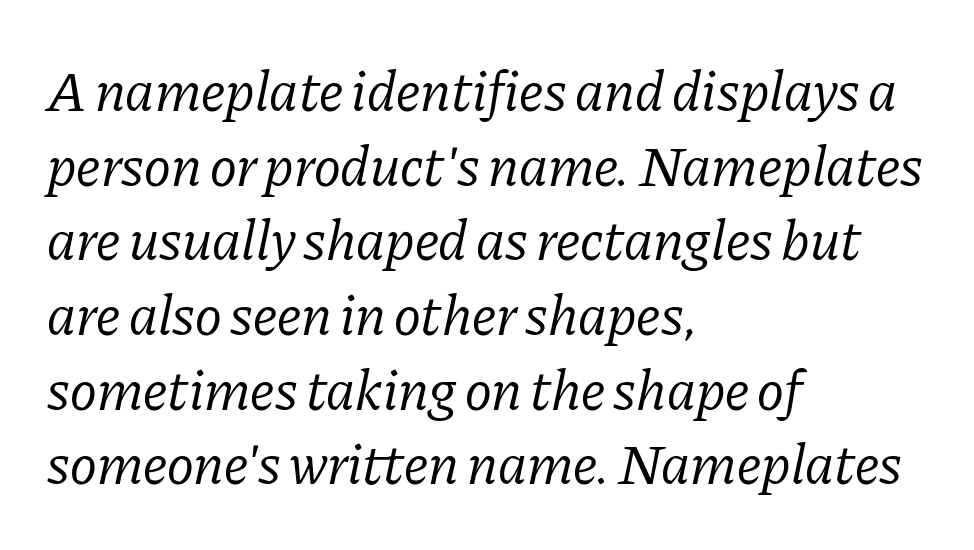
{"serif": "yes", "italic": "yes", "lean": "right", "slant_degrees": 11, "bold": "no", "weight": "regular", "width": "normal", "stroke_contrast": "low", "x_height": "medium", "monospaced": "no", "underline": "no", "align": "left", "line_spacing": "normal", "line_spacing_ratio": 1.31, "letter_spacing": "normal", "letter_spacing_em": 0.0, "glyph_px": 57}
